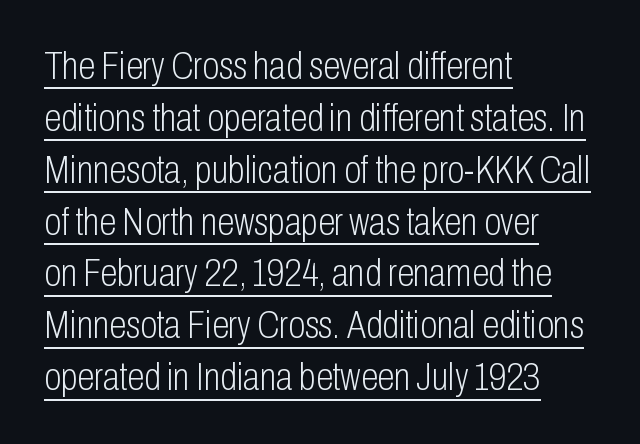
{"serif": "no", "italic": "no", "bold": "no", "weight": "light", "width": "condensed", "stroke_contrast": "low", "x_height": "medium", "monospaced": "no", "underline": "yes", "align": "left", "line_spacing": "normal", "line_spacing_ratio": 1.33, "letter_spacing": "normal", "letter_spacing_em": 0.0, "glyph_px": 39}
